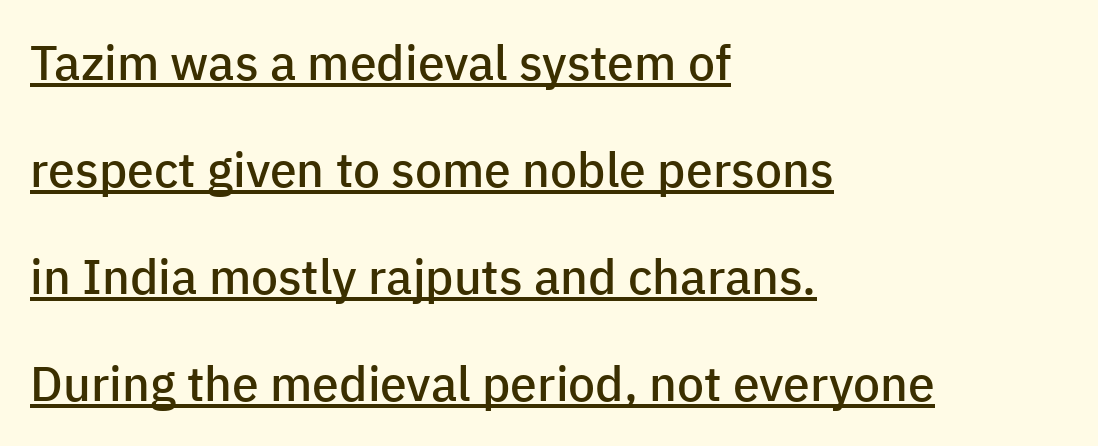
Spacing between characters is what you'd get straight out of the box. The lines are quadded left. These lines stand farther apart than default settings would place them. Letterform terminals end flat and unadorned throughout the passage. Each letter keeps its own natural width here, so spacing adapts to shape. Weight: semibold (demi).
